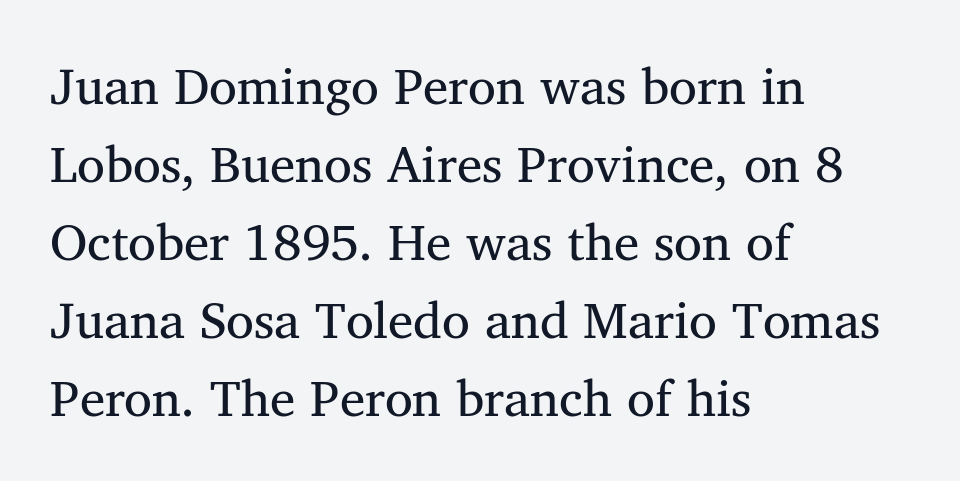
The image shows 51 px serif type; set left-aligned, normal line spacing (1.53x), normal letter spacing, not underlined; medium stroke contrast and a medium x-height.
